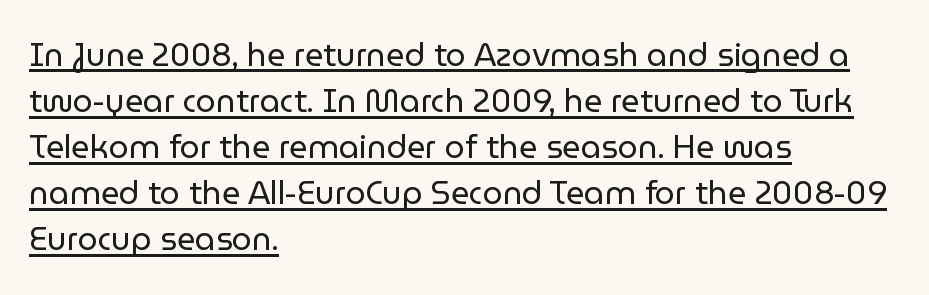
Q: Is the text bold? A: No.
Q: Is the text italic (slanted)? A: No, it is upright.
Q: Is the typeface a serif or a sans-serif typeface? A: Sans-serif.
Q: Is the text underlined? A: Yes.
Q: How is the paragraph aligned? A: Left-aligned.
Q: Is the spacing between letters normal or unusually wide? A: Normal.
Q: Is the spacing between lines tight, normal or loose? A: Normal.
Q: Width (condensed, normal, or wide)? A: Normal.
Q: Stroke contrast? A: Low.
Q: x-height? A: Medium.
Q: Monospaced? A: No.
